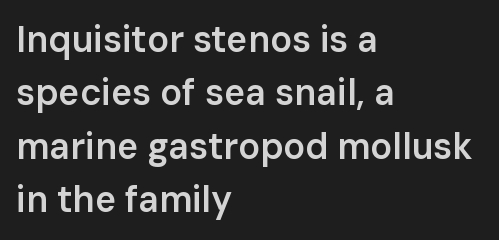
Q: Is the text bold? A: Semi-bold.
Q: Is the text italic (slanted)? A: No, it is upright.
Q: Is the typeface a serif or a sans-serif typeface? A: Sans-serif.
Q: Is the text underlined? A: No.
Q: How is the paragraph aligned? A: Left-aligned.
Q: Is the spacing between letters normal or unusually wide? A: Normal.
Q: Is the spacing between lines tight, normal or loose? A: Normal.
Q: Width (condensed, normal, or wide)? A: Normal.
Q: Stroke contrast? A: Low.
Q: x-height? A: Medium.
Q: Monospaced? A: No.
